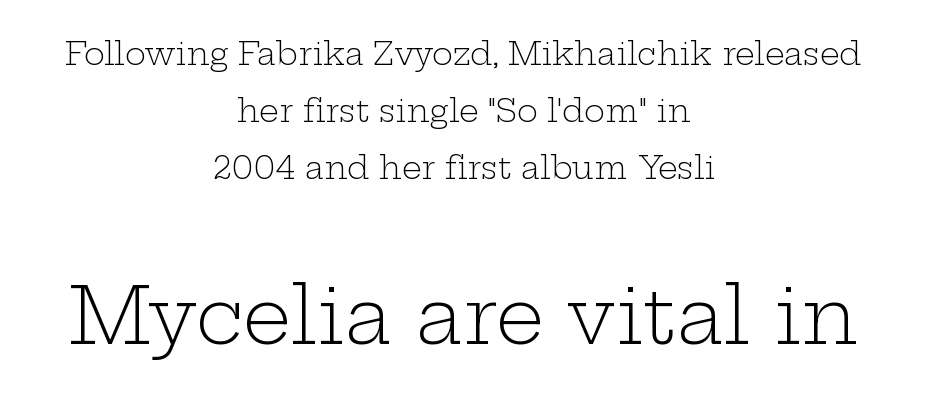
{"serif": "yes", "italic": "no", "bold": "no", "weight": "light", "width": "wide", "stroke_contrast": "low", "x_height": "medium", "monospaced": "no", "underline": "no", "align": "center", "line_spacing_ratio": 1.84, "letter_spacing": "normal", "letter_spacing_em": 0.0, "larger_block": "second", "size_ratio": 2.48, "glyph_px": 77}
